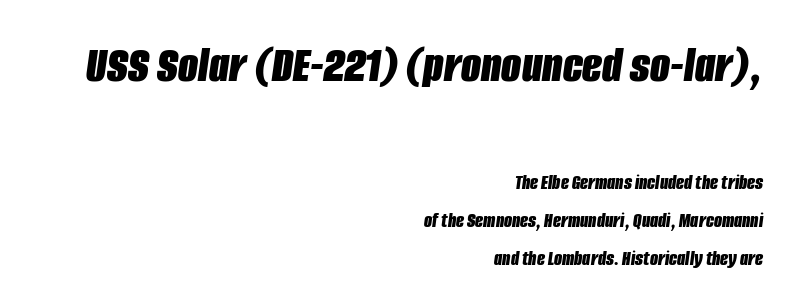
The image shows 52 px bold, condensed type, italic (leaning right); set right-aligned, line spacing 1.81x, normal letter spacing, not underlined; the first (top) block is 2.48x larger; low stroke contrast and a large x-height.
